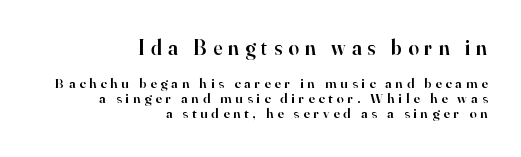
{"italic": "no", "bold": "semi", "underline": "no", "align": "right", "line_spacing": "tight", "line_spacing_ratio": 1.09, "letter_spacing": "wide", "letter_spacing_em": 0.29, "larger_block": "first", "size_ratio": 1.5, "glyph_px": 21}
